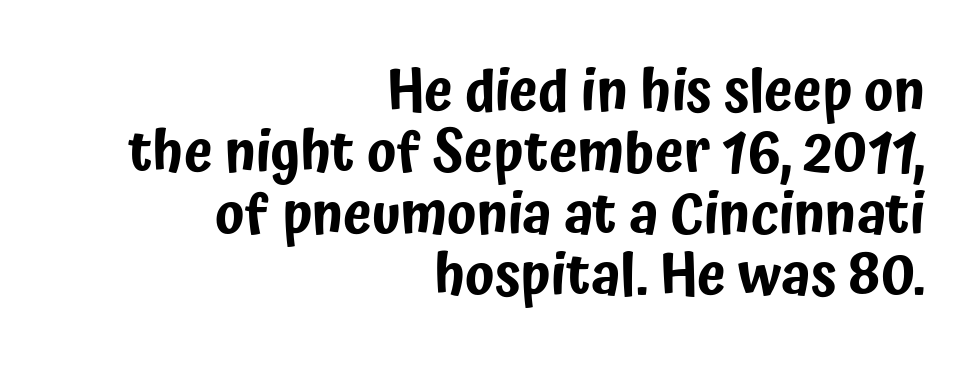
{"serif": "no", "italic": "no", "width": "condensed", "stroke_contrast": "low", "x_height": "medium", "monospaced": "no", "underline": "no", "align": "right", "line_spacing": "tight", "line_spacing_ratio": 1.06, "letter_spacing": "normal", "letter_spacing_em": 0.0, "glyph_px": 58}
